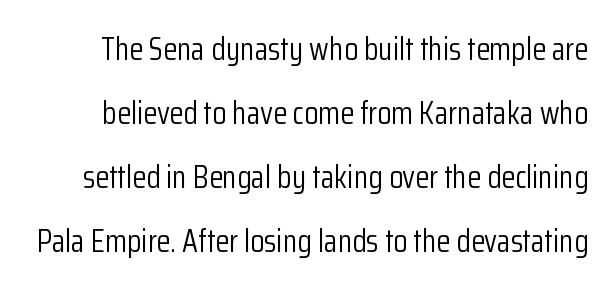
{"serif": "no", "italic": "no", "bold": "no", "weight": "light", "width": "condensed", "stroke_contrast": "low", "x_height": "medium", "monospaced": "no", "underline": "no", "line_spacing": "loose", "line_spacing_ratio": 2.0, "letter_spacing": "normal", "letter_spacing_em": 0.0, "glyph_px": 32}
